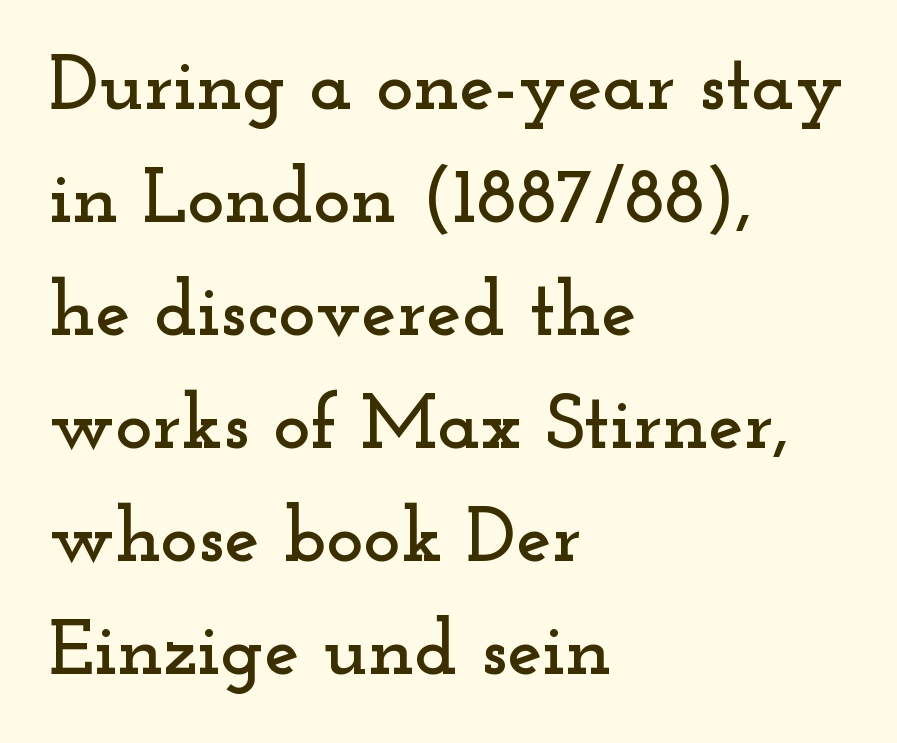
Q: Is the text italic (slanted)? A: No, it is upright.
Q: Is the typeface a serif or a sans-serif typeface? A: Serif.
Q: Is the text underlined? A: No.
Q: How is the paragraph aligned? A: Left-aligned.
Q: Is the spacing between letters normal or unusually wide? A: Normal.
Q: Is the spacing between lines tight, normal or loose? A: Normal.
Q: Width (condensed, normal, or wide)? A: Wide.
Q: Stroke contrast? A: Low.
Q: x-height? A: Small.
Q: Monospaced? A: No.
